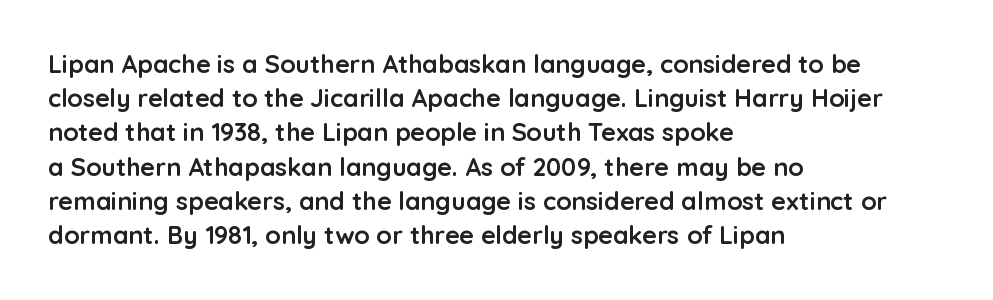
{"italic": "no", "bold": "yes", "underline": "no", "align": "left", "line_spacing": "normal", "line_spacing_ratio": 1.37, "letter_spacing": "normal", "letter_spacing_em": 0.0, "glyph_px": 25}
